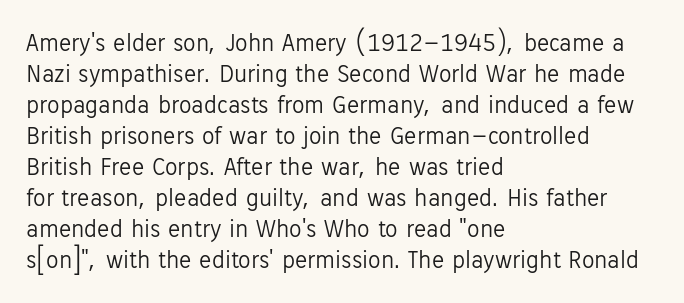
A light-to-regular cut is what we see here. Clear beneath every line of the passage. Vertical strokes here are truly vertical. The passage shown has conventional tracking throughout. Leftover space on each line is placed entirely after the last word.
